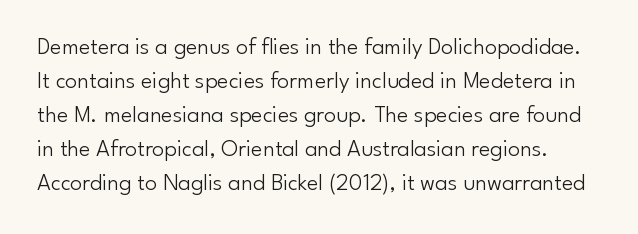
The image shows 24 px text type, upright; set normal line spacing (1.42x), normal letter spacing, not underlined.
